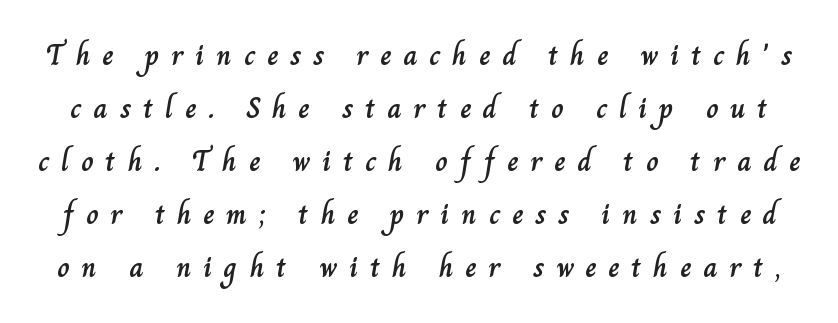
{"width": "normal", "stroke_contrast": "low", "x_height": "small", "monospaced": "no", "underline": "no", "line_spacing_ratio": 1.77, "letter_spacing": "wide", "letter_spacing_em": 0.4, "glyph_px": 30}
